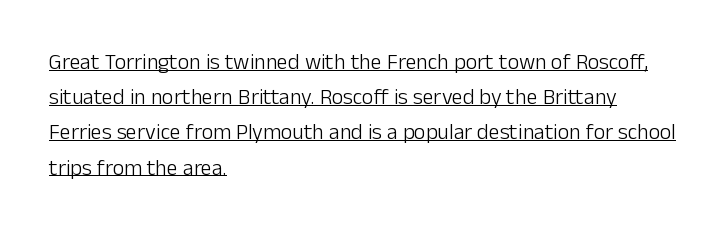
Default kerning and tracking; the words read as compact shapes. If you drew a ruler down the left edge, every line would touch it. Evenly set lines give the paragraph a standard silhouette. This is underlined copy, the kind a proofreader might mark for attention. Is this a heavy cut? Hardly; it is regular or lighter.
